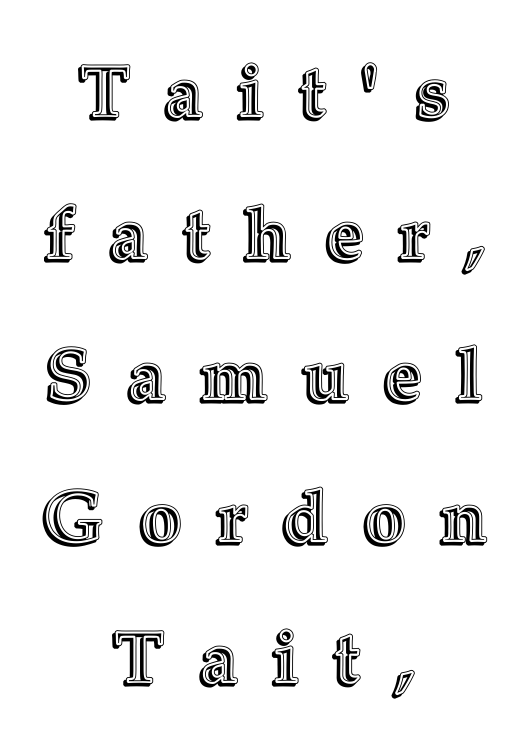
Q: Is the text italic (slanted)? A: No, it is upright.
Q: Is the text underlined? A: No.
Q: How is the paragraph aligned? A: Centered.
Q: Is the spacing between letters normal or unusually wide? A: Unusually wide.
Q: Is the spacing between lines tight, normal or loose? A: Loose.
Q: Width (condensed, normal, or wide)? A: Normal.
Q: x-height? A: Medium.
Q: Monospaced? A: No.
